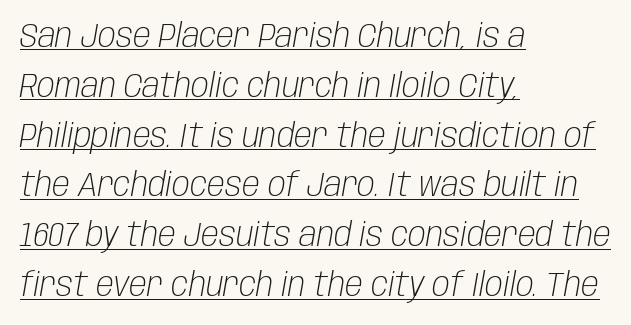
The image shows 33 px light, condensed type, italic (leaning right); set left-aligned, normal line spacing (1.51x), normal letter spacing, underlined; low stroke contrast and a large x-height.
